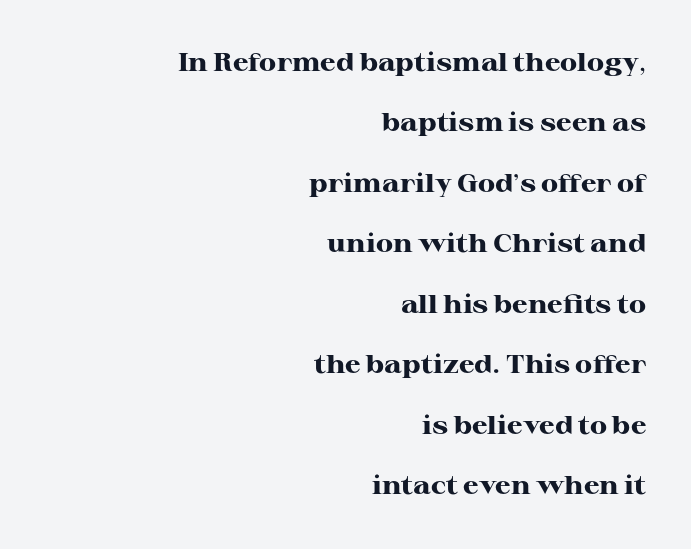
These lines stand farther apart than default settings would place them. A dark, heavy texture on the line: the type is bold. These lines were composed using upright roman letters. The passage shown is not underscored anywhere.
